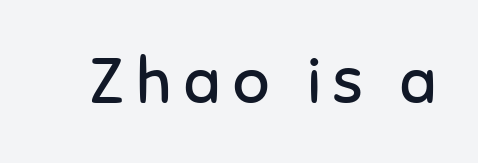
Q: Is the text bold? A: No.
Q: Is the text italic (slanted)? A: No, it is upright.
Q: Is the typeface a serif or a sans-serif typeface? A: Sans-serif.
Q: Is the text underlined? A: No.
Q: Width (condensed, normal, or wide)? A: Normal.
Q: Stroke contrast? A: Low.
Q: x-height? A: Medium.
Q: Monospaced? A: No.
